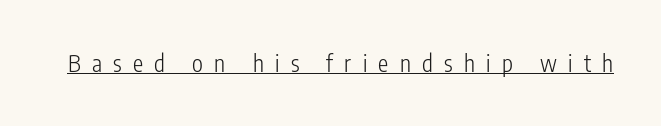
Notice how the stems are strictly vertical — no italics here. Inter-character spacing is expanded well beyond the font's built-in metrics. Check the space under the baseline: a stroke is drawn there. A quiet, ordinary-to-light weight characterises the typeface.
